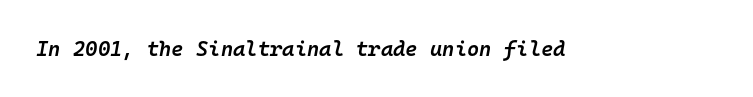
Q: Is the text bold? A: Semi-bold.
Q: Is the text italic (slanted)? A: Yes, it leans right by about 10 degrees.
Q: Is the text underlined? A: No.
Q: Is the spacing between letters normal or unusually wide? A: Normal.
